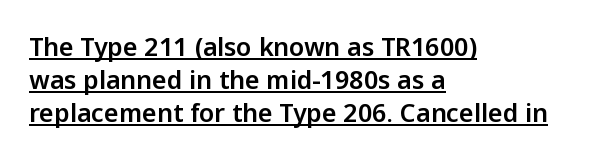
These lines sit exactly where default settings would place them. Characters remain perfectly vertical along every line. Honestly, the letter spacing is just normal — you wouldn't notice it. Line starts are locked; line ends wander.
